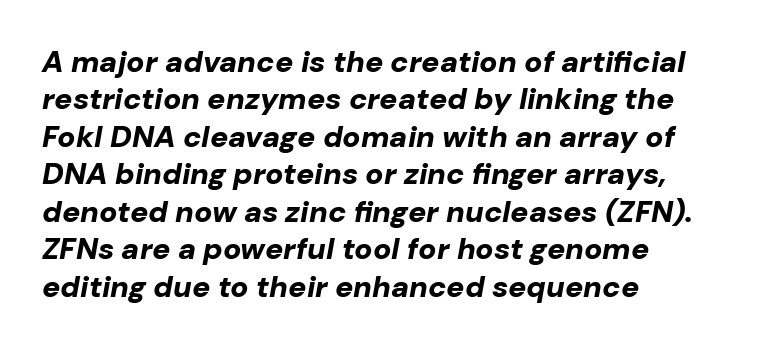
{"italic": "yes", "lean": "right", "slant_degrees": 10, "bold": "yes", "weight": "bold", "width": "normal", "stroke_contrast": "low", "x_height": "medium", "monospaced": "no", "underline": "no", "align": "left", "line_spacing": "normal", "line_spacing_ratio": 1.25, "letter_spacing": "normal", "letter_spacing_em": 0.0, "glyph_px": 30}
